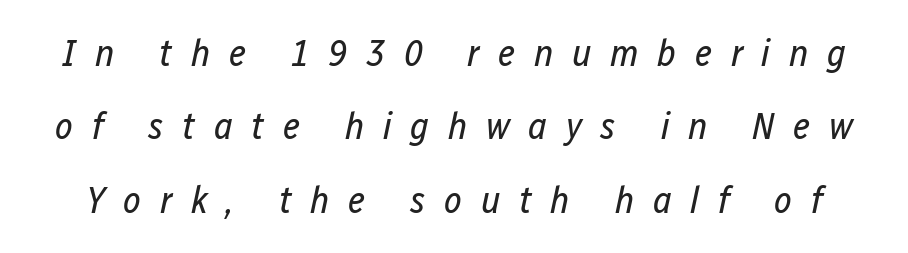
The image shows 38 px regular-weight, condensed type, italic (leaning right); set loose line spacing (1.93x), unusually wide letter spacing (+0.49 em), not underlined; low stroke contrast and a medium x-height.
